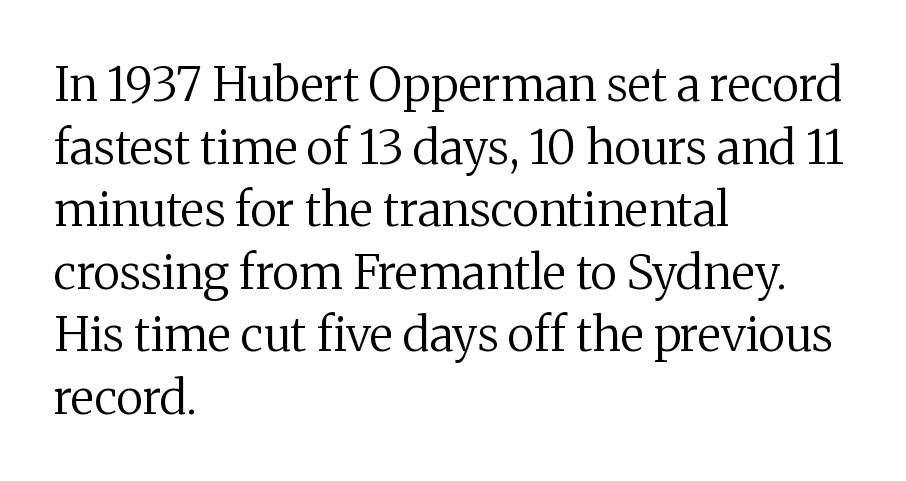
Q: Is the text bold? A: No.
Q: Is the text italic (slanted)? A: No, it is upright.
Q: Is the typeface a serif or a sans-serif typeface? A: Serif.
Q: Is the text underlined? A: No.
Q: How is the paragraph aligned? A: Left-aligned.
Q: Is the spacing between letters normal or unusually wide? A: Normal.
Q: Is the spacing between lines tight, normal or loose? A: Normal.
Q: Width (condensed, normal, or wide)? A: Normal.
Q: Stroke contrast? A: Medium.
Q: x-height? A: Medium.
Q: Monospaced? A: No.
